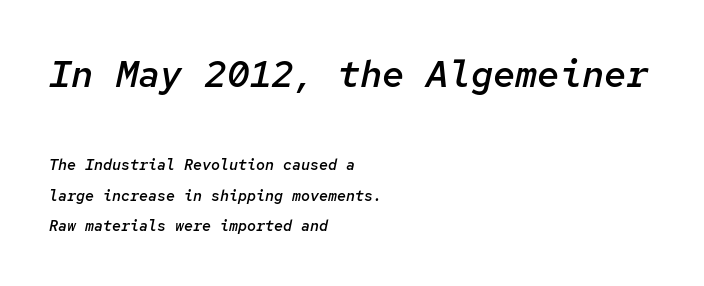
{"italic": "yes", "lean": "right", "slant_degrees": 12, "bold": "semi", "weight": "semibold", "width": "normal", "stroke_contrast": "low", "x_height": "medium", "monospaced": "yes", "underline": "no", "align": "left", "line_spacing": "loose", "line_spacing_ratio": 2.04, "letter_spacing": "normal", "letter_spacing_em": 0.0, "larger_block": "first", "size_ratio": 2.47, "glyph_px": 37}
